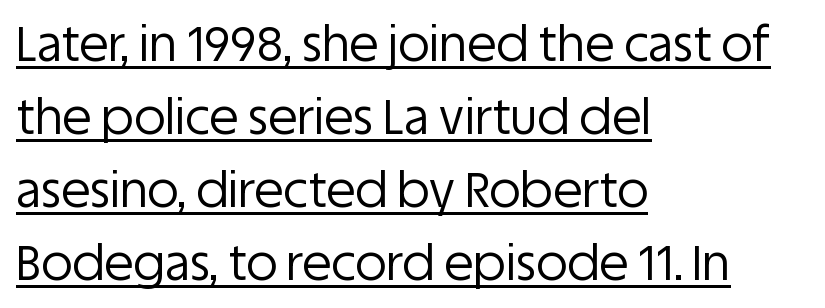
The sample's only ornament is a line tracing under the words. Students, observe: this is what conventionally led text looks like. The letters look calm and open, with moderate or lighter stems. Characters remain perfectly vertical along every line. The setting favours the left margin, as ordinary paragraphs usually do. This rendering employs a face without finishing strokes, i.e., a sans-serif.
